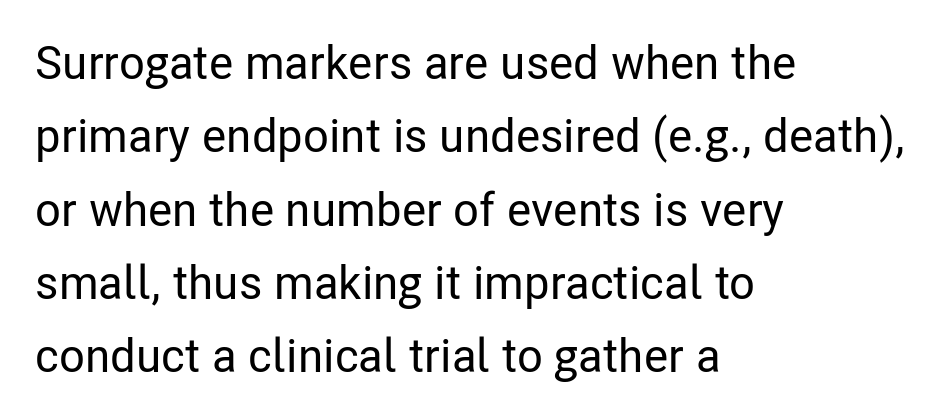
The image shows 47 px condensed sans-serif type, upright; set left-aligned, normal line spacing (1.56x), normal letter spacing, not underlined; low stroke contrast and a medium x-height.
